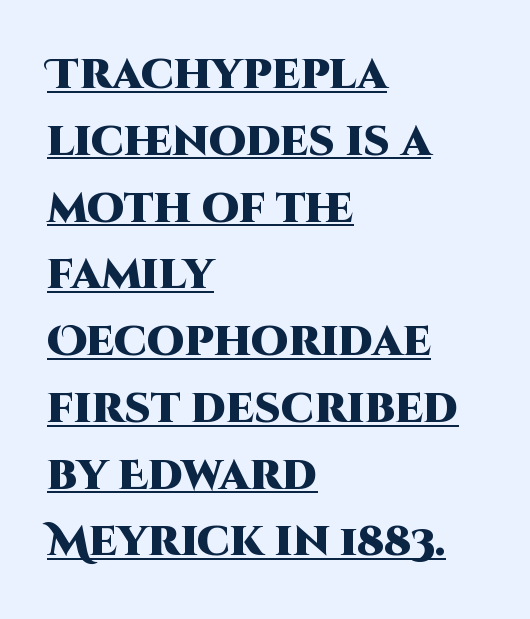
Q: Is the text bold? A: Yes.
Q: Is the text italic (slanted)? A: No, it is upright.
Q: Is the typeface a serif or a sans-serif typeface? A: Sans-serif.
Q: Is the text underlined? A: Yes.
Q: How is the paragraph aligned? A: Left-aligned.
Q: Is the spacing between letters normal or unusually wide? A: Normal.
Q: Is the spacing between lines tight, normal or loose? A: Normal.
Q: Width (condensed, normal, or wide)? A: Normal.
Q: Stroke contrast? A: High.
Q: x-height? A: Large.
Q: Monospaced? A: No.
